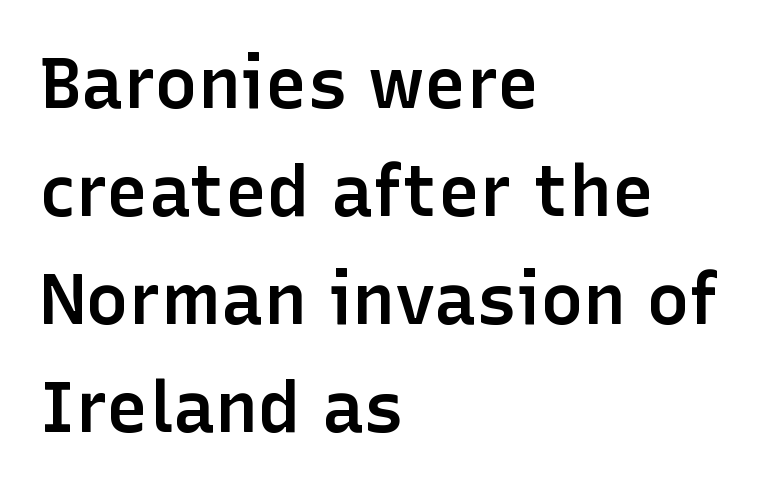
Stroke terminals: plain, sans-serif. This rendering leaves character spacing at its baseline value. Left-aligned paragraph, ragged on the right. Horizontal bands of white between lines are of average thickness. Is this a fixed-width face? No — the glyphs have proportional, varying widths. In terms of posture, this sample is upright.
